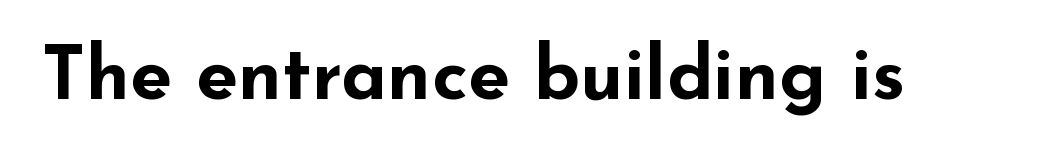
{"serif": "no", "italic": "no", "bold": "yes", "weight": "bold", "width": "wide", "stroke_contrast": "low", "x_height": "small", "monospaced": "no", "underline": "no", "letter_spacing": "normal", "letter_spacing_em": 0.0, "glyph_px": 75}
